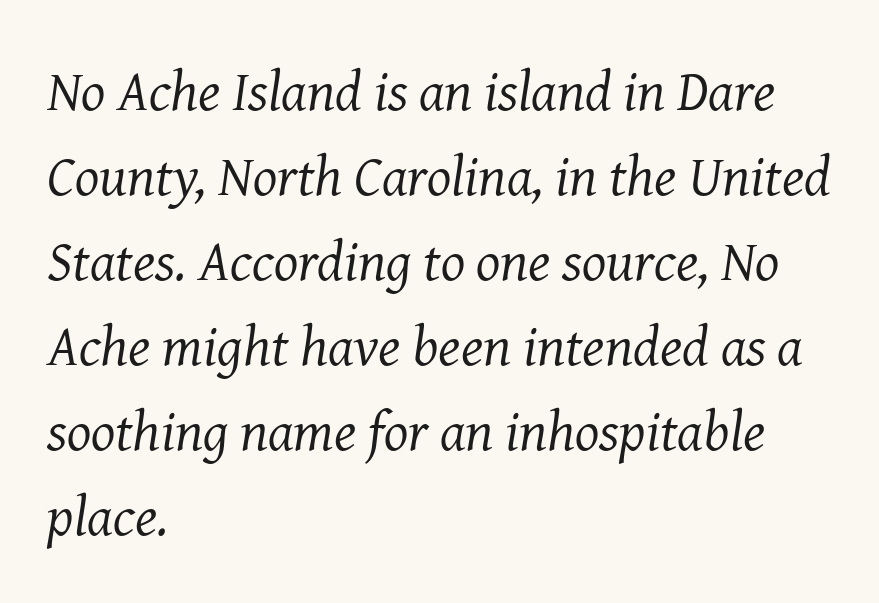
The image shows 57 px regular-weight serif type, italic (leaning right); set left-aligned, normal line spacing (1.49x), normal letter spacing, not underlined; medium stroke contrast and a medium x-height.
